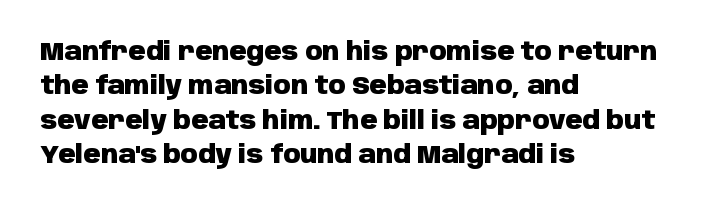
Q: Is the text bold? A: Yes.
Q: Is the text italic (slanted)? A: No, it is upright.
Q: Is the text underlined? A: No.
Q: How is the paragraph aligned? A: Left-aligned.
Q: Is the spacing between letters normal or unusually wide? A: Normal.
Q: Is the spacing between lines tight, normal or loose? A: Normal.
